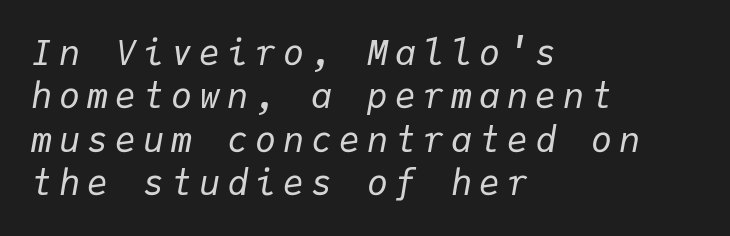
{"italic": "yes", "lean": "right", "slant_degrees": 9, "bold": "no", "weight": "regular", "width": "normal", "stroke_contrast": "low", "x_height": "medium", "monospaced": "yes", "underline": "no", "align": "left", "line_spacing_ratio": 1.24, "letter_spacing": "wide", "letter_spacing_em": 0.2, "glyph_px": 35}
